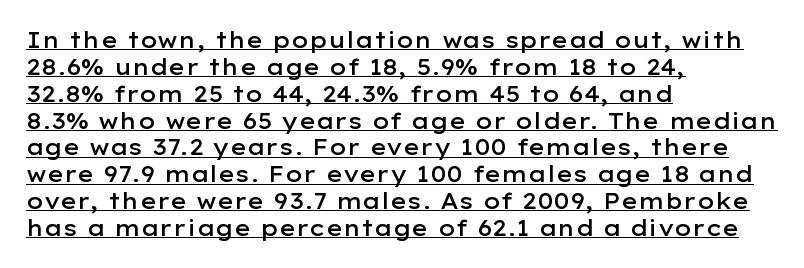
The image shows 22 px text type, upright; set left-aligned, line spacing 1.22x, normal letter spacing, underlined.
